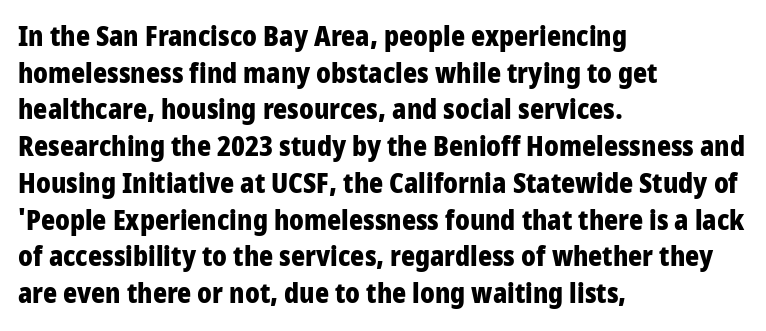
Casual observation: everything's shoved over to the left. Look at the tracking — it's just the regular setting, nothing added. The rendering uses a moderate line-height, typical for paragraphs. Decoration check: the copy has no underline. The face used here has the dense, thick strokes of a bold. The typography opts for an upright posture over an oblique one.
